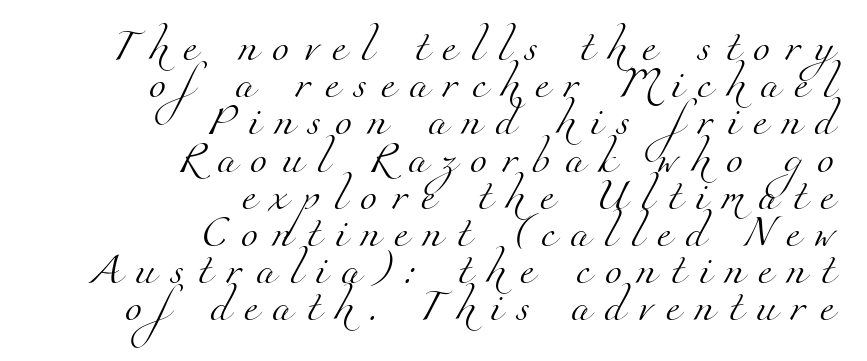
{"serif": "yes", "bold": "no", "weight": "light", "width": "normal", "stroke_contrast": "medium", "x_height": "small", "monospaced": "no", "underline": "no", "align": "right", "line_spacing_ratio": 1.2, "letter_spacing": "wide", "letter_spacing_em": 0.46, "glyph_px": 31}
